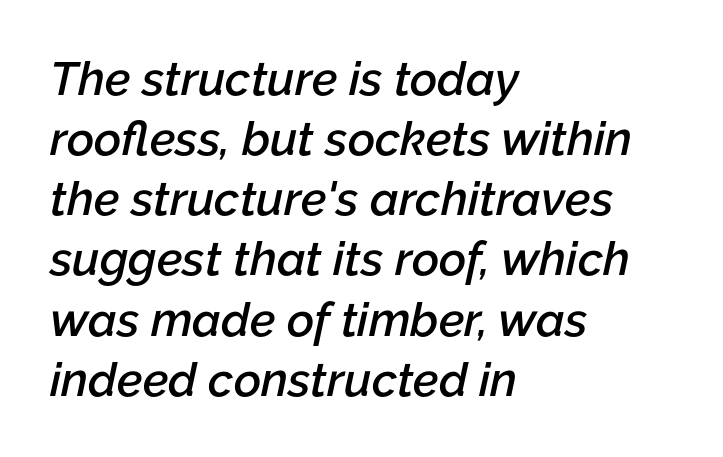
{"italic": "yes", "lean": "right", "slant_degrees": 12, "bold": "semi", "weight": "semibold", "width": "normal", "stroke_contrast": "low", "x_height": "medium", "monospaced": "no", "underline": "no", "align": "left", "line_spacing": "normal", "line_spacing_ratio": 1.28, "letter_spacing": "normal", "letter_spacing_em": 0.0, "glyph_px": 47}
